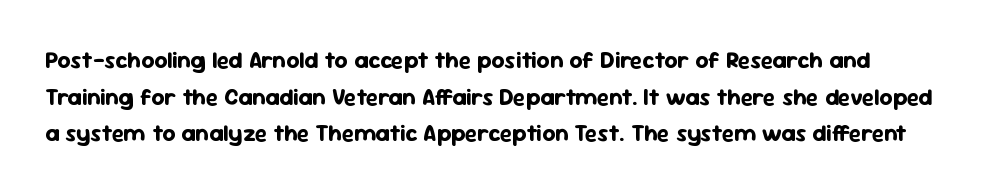
The image shows 23 px bold type, upright; set normal line spacing (1.59x), normal letter spacing, not underlined.
